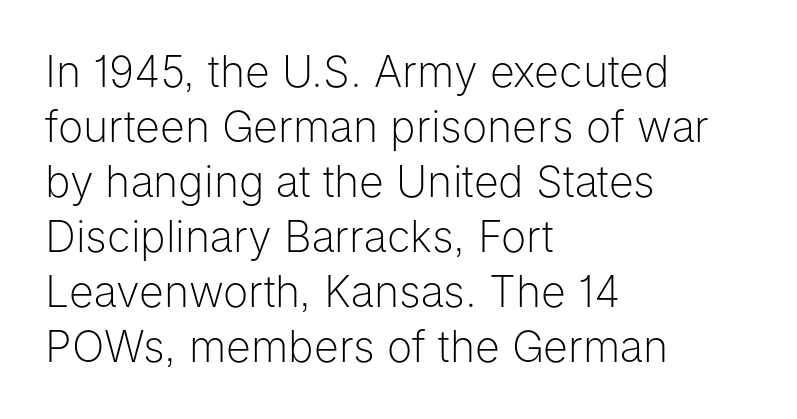
Horizontal alignment here is leftward, the default for most running prose. Glyph-to-glyph distance matches everyday printed text. Leading: standard. No letter is thick-stroked: the sample isn't bold. Each letter keeps its own natural width here, so spacing adapts to shape.
